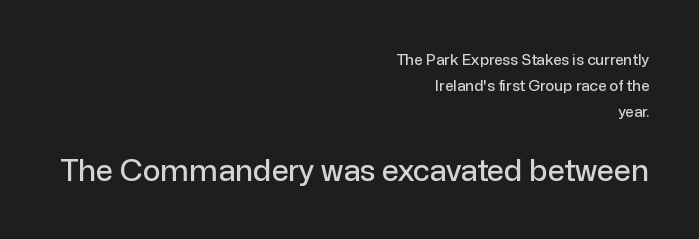
Q: Is the text italic (slanted)? A: No, it is upright.
Q: Is the typeface a serif or a sans-serif typeface? A: Sans-serif.
Q: Is the text underlined? A: No.
Q: How is the paragraph aligned? A: Right-aligned.
Q: Is the spacing between letters normal or unusually wide? A: Normal.
Q: Which block of text is set in a larger size, the first (top) or the second (bottom)? A: The second (bottom) one.
Q: Width (condensed, normal, or wide)? A: Normal.
Q: Stroke contrast? A: Low.
Q: x-height? A: Medium.
Q: Monospaced? A: No.
